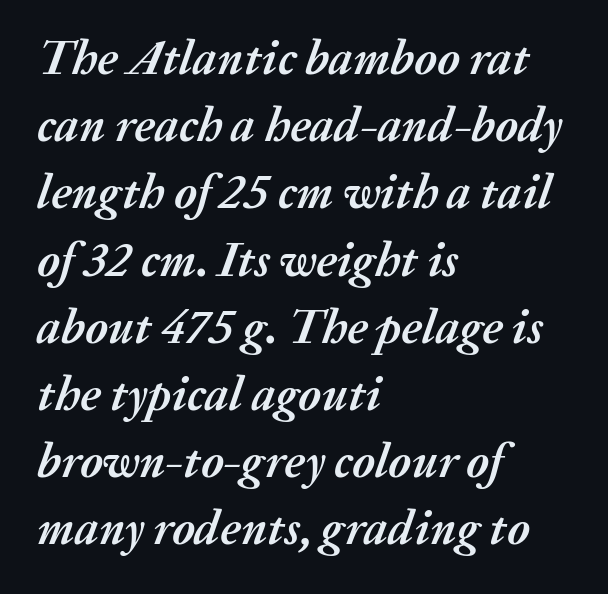
Q: Is the text bold? A: Yes.
Q: Is the text italic (slanted)? A: Yes, it leans right by about 20 degrees.
Q: Is the text underlined? A: No.
Q: How is the paragraph aligned? A: Left-aligned.
Q: Is the spacing between letters normal or unusually wide? A: Normal.
Q: Is the spacing between lines tight, normal or loose? A: Normal.
Q: Width (condensed, normal, or wide)? A: Normal.
Q: Stroke contrast? A: Medium.
Q: x-height? A: Medium.
Q: Monospaced? A: No.
